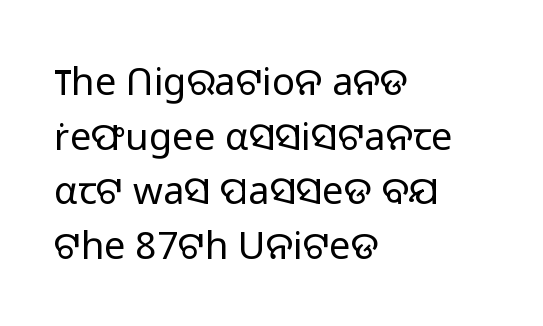
The image shows 38 px light sans-serif type, upright; set left-aligned, normal line spacing (1.44x), normal letter spacing, not underlined; low stroke contrast and a medium x-height.
